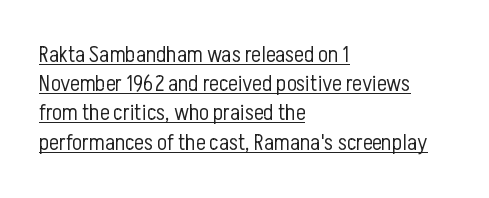
The image shows 23 px text type, upright; set left-aligned, normal line spacing (1.27x), normal letter spacing, underlined.
